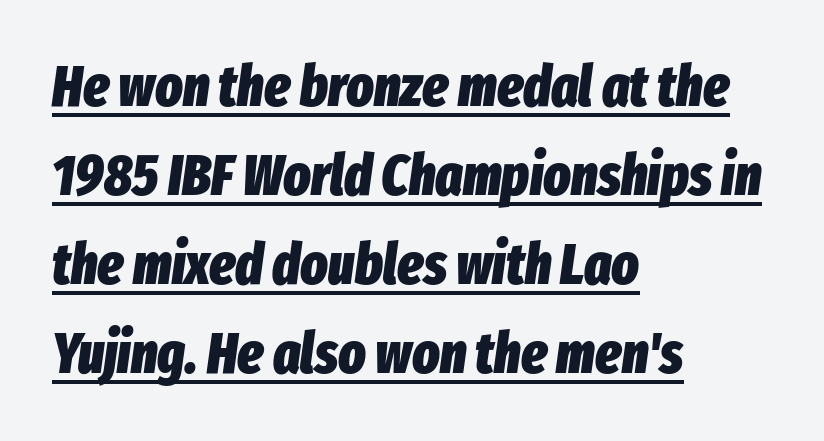
The image shows 57 px heavy, condensed type, italic (leaning right); set left-aligned, normal line spacing (1.56x), normal letter spacing, underlined; low stroke contrast and a medium x-height.
